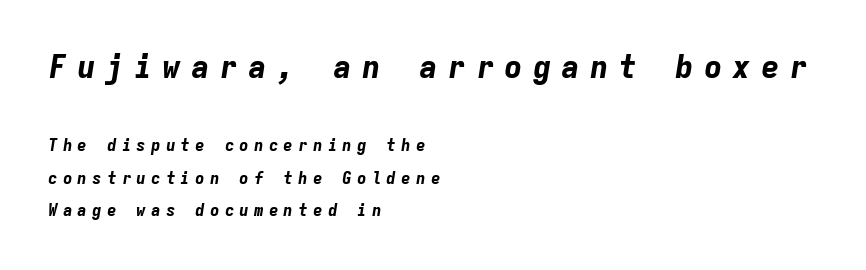
{"italic": "yes", "lean": "right", "slant_degrees": 9, "bold": "yes", "weight": "bold", "width": "normal", "stroke_contrast": "low", "x_height": "medium", "monospaced": "yes", "underline": "no", "align": "left", "line_spacing": "loose", "line_spacing_ratio": 2.02, "letter_spacing": "wide", "letter_spacing_em": 0.32, "larger_block": "first", "size_ratio": 1.94, "glyph_px": 31}
